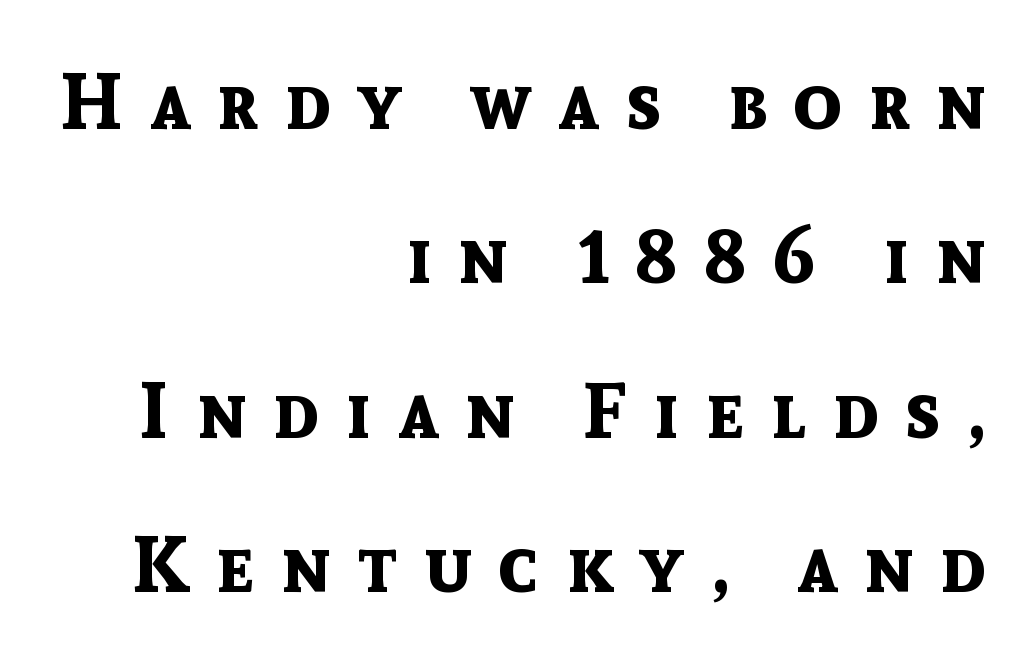
Note: no serifs on the glyphs. Typeset ragged left — the right edge is the straight one. The specimen reads as upright at a glance. Students, note that the glyphs here are deliberately spaced far apart.
